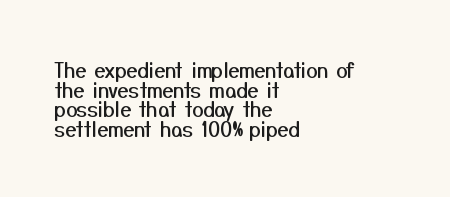
{"italic": "no", "underline": "no", "align": "left", "line_spacing": "tight", "line_spacing_ratio": 0.98, "letter_spacing": "normal", "letter_spacing_em": 0.0, "glyph_px": 20}
